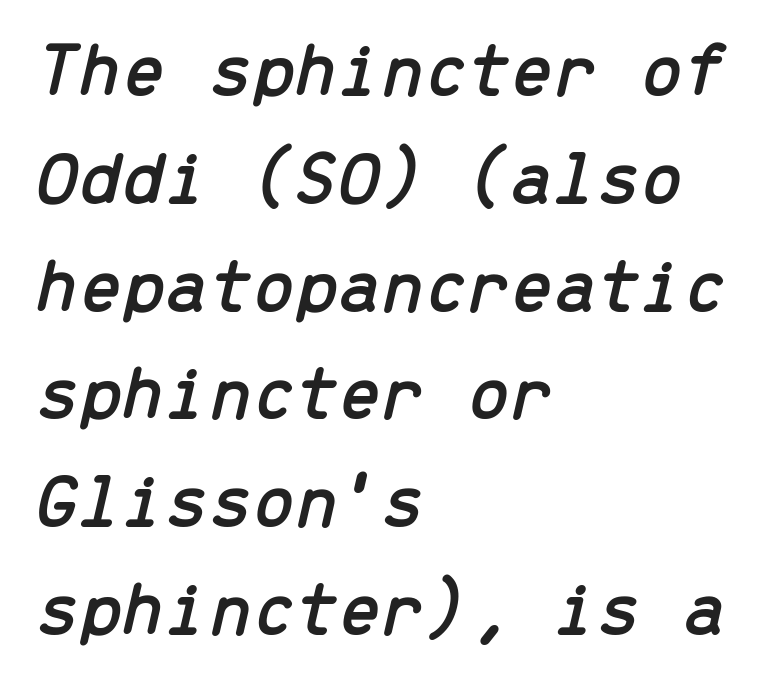
Q: Is the text italic (slanted)? A: Yes, it leans right by about 13 degrees.
Q: Is the text underlined? A: No.
Q: How is the paragraph aligned? A: Left-aligned.
Q: Is the spacing between letters normal or unusually wide? A: Normal.
Q: Is the spacing between lines tight, normal or loose? A: Normal.
Q: Width (condensed, normal, or wide)? A: Normal.
Q: Stroke contrast? A: Low.
Q: x-height? A: Medium.
Q: Monospaced? A: Yes.
